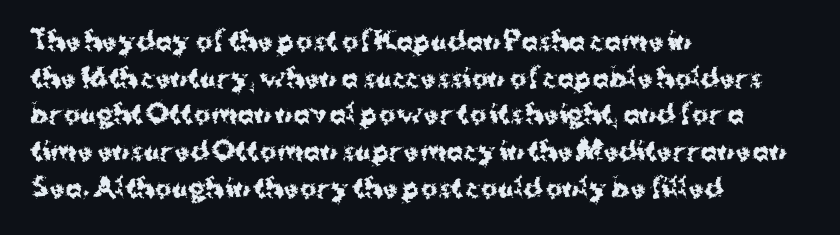
The image shows 25 px bold type, upright; set left-aligned, normal line spacing (1.47x), normal letter spacing, not underlined.
